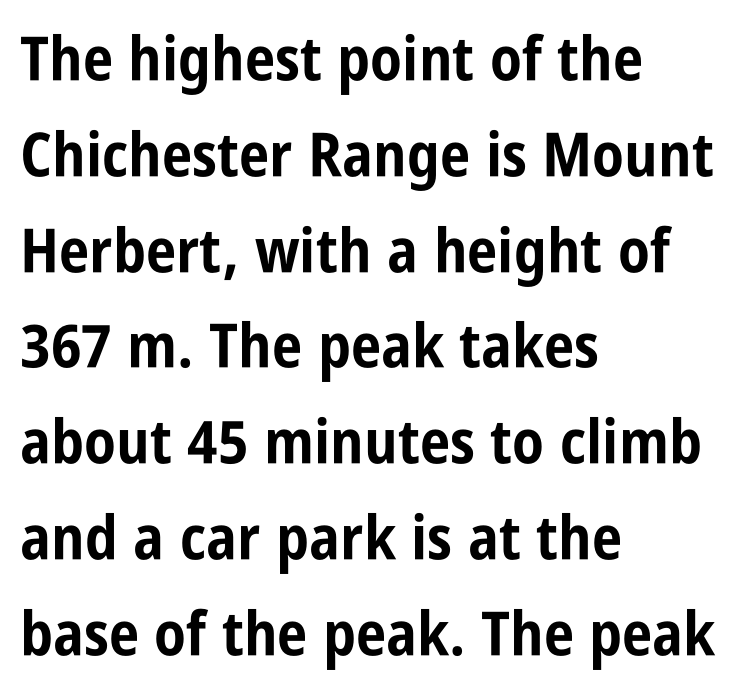
{"serif": "no", "italic": "no", "bold": "yes", "weight": "bold", "width": "condensed", "stroke_contrast": "low", "x_height": "large", "monospaced": "no", "underline": "no", "align": "left", "line_spacing": "normal", "line_spacing_ratio": 1.57, "letter_spacing": "normal", "letter_spacing_em": 0.0, "glyph_px": 61}
